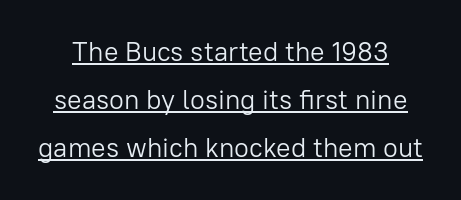
Q: Is the text bold? A: No.
Q: Is the text italic (slanted)? A: No, it is upright.
Q: Is the text underlined? A: Yes.
Q: Is the spacing between letters normal or unusually wide? A: Normal.
